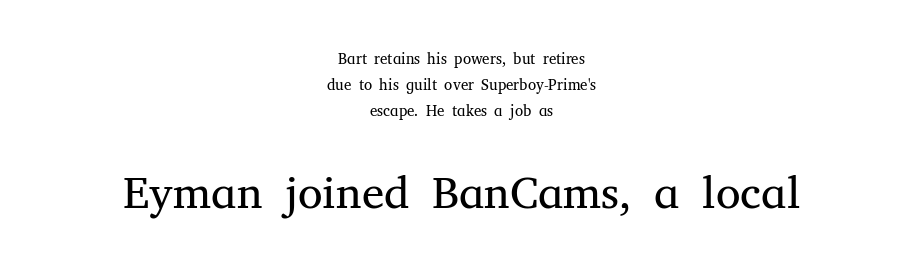
The image shows 45 px regular-weight serif type, upright; set centered, line spacing 1.74x, normal letter spacing, not underlined; the second (bottom) block is 3.0x larger; medium stroke contrast and a medium x-height.
